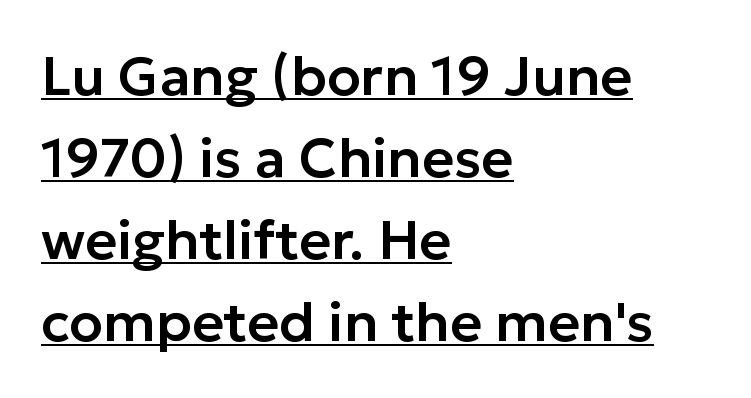
Style check: upright. This is underlined copy, the kind a proofreader might mark for attention. Notice how descenders clear the ascenders below comfortably — that's standard leading. The face used here is a sans, in the tradition of grotesques and geometrics.
